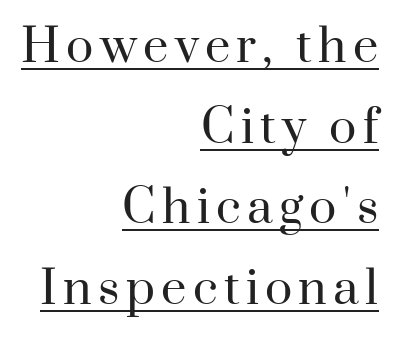
Q: Is the text bold? A: No.
Q: Is the text italic (slanted)? A: No, it is upright.
Q: Is the typeface a serif or a sans-serif typeface? A: Serif.
Q: Is the text underlined? A: Yes.
Q: How is the paragraph aligned? A: Right-aligned.
Q: Width (condensed, normal, or wide)? A: Normal.
Q: Stroke contrast? A: High.
Q: x-height? A: Small.
Q: Monospaced? A: No.
